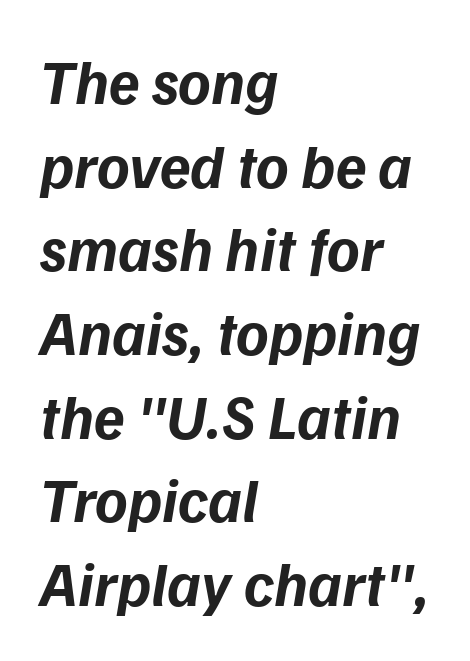
Characters follow at the spacing the type designer built in. A classic flush-left, rag-right setting is used for this passage. Slant detected: the letters are inclined. Is this a fixed-width face? No — the glyphs have proportional, varying widths. Strong, thick strokes mark this as bold type.
